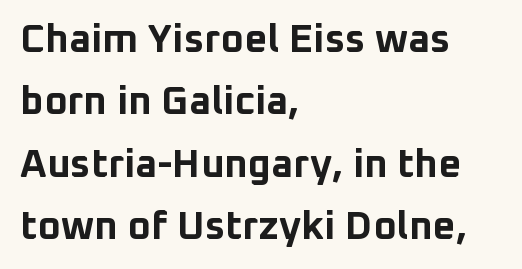
These lines are rendered in a variable-pitch font. You could call the tracking neutral — neither tight nor loose. The typesetting leans heavy: a genuine bold. Line starts are locked; line ends wander. You can tell from the bare stems that sans-serif type was used.
